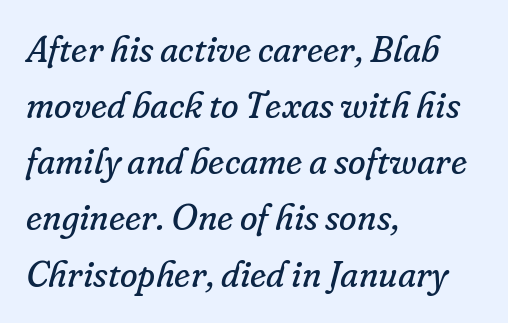
Reading down the block, your eye returns to a fixed left position each line. Anything drawn beneath the words? Only blank space. The face used here is rendered with its standard letterfit. The designer went with a serif here, giving each stem small feet. Successive baselines arrive at the customary interval.
